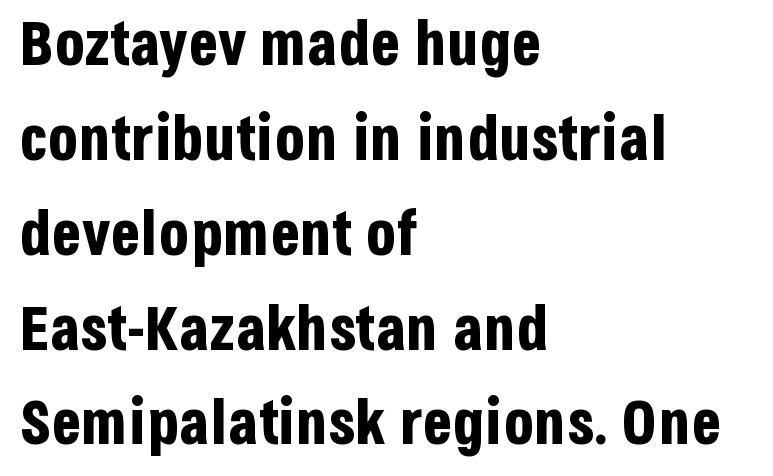
Q: Is the text bold? A: Yes.
Q: Is the text italic (slanted)? A: No, it is upright.
Q: Is the typeface a serif or a sans-serif typeface? A: Sans-serif.
Q: Is the text underlined? A: No.
Q: How is the paragraph aligned? A: Left-aligned.
Q: Is the spacing between letters normal or unusually wide? A: Normal.
Q: Is the spacing between lines tight, normal or loose? A: Normal.
Q: Width (condensed, normal, or wide)? A: Condensed.
Q: Stroke contrast? A: Low.
Q: x-height? A: Large.
Q: Monospaced? A: No.
